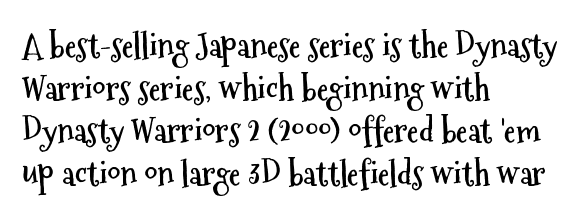
The image shows 33 px semibold, condensed sans-serif type, upright; set left-aligned, normal line spacing (1.29x), normal letter spacing, not underlined; medium stroke contrast and a medium x-height.
